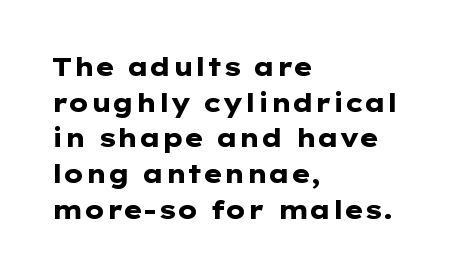
Q: Is the text bold? A: Yes.
Q: Is the text italic (slanted)? A: No, it is upright.
Q: Is the text underlined? A: No.
Q: How is the paragraph aligned? A: Left-aligned.
Q: Is the spacing between letters normal or unusually wide? A: Normal.
Q: Is the spacing between lines tight, normal or loose? A: Normal.
